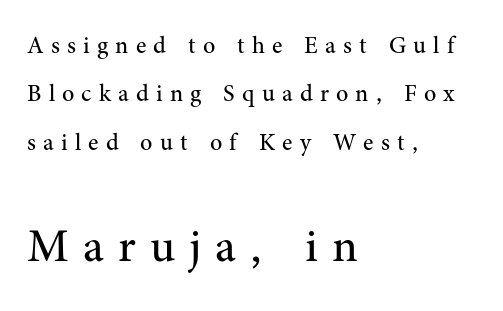
The image shows 47 px regular-weight serif type, upright; set left-aligned, loose line spacing (2.02x), unusually wide letter spacing (+0.3 em), not underlined; the second (bottom) block is 1.96x larger; medium stroke contrast and a medium x-height.
